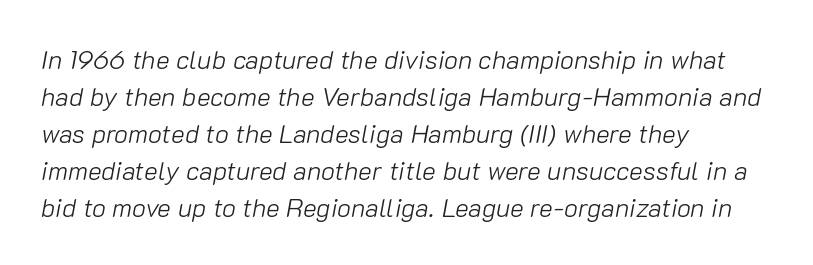
Q: Is the text bold? A: No.
Q: Is the text italic (slanted)? A: Yes, it leans right by about 10 degrees.
Q: Is the text underlined? A: No.
Q: How is the paragraph aligned? A: Left-aligned.
Q: Is the spacing between letters normal or unusually wide? A: Normal.
Q: Is the spacing between lines tight, normal or loose? A: Normal.
